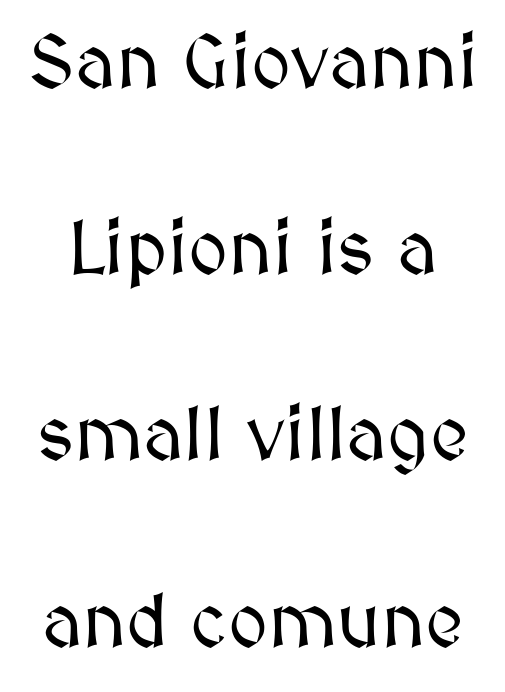
The image shows 76 px text type, upright; set loose line spacing (2.45x), normal letter spacing, not underlined; medium stroke contrast and a medium x-height.
